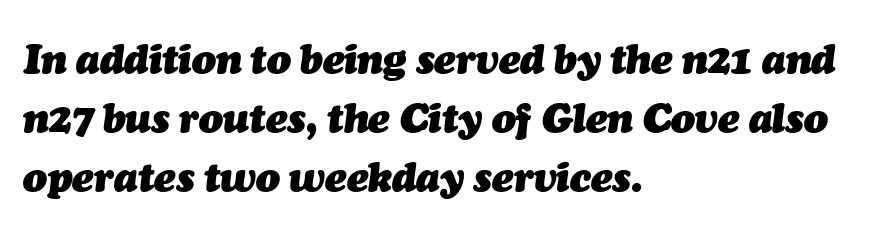
Q: Is the text bold? A: Yes.
Q: Is the text italic (slanted)? A: Yes, it leans right by about 7 degrees.
Q: Is the text underlined? A: No.
Q: How is the paragraph aligned? A: Left-aligned.
Q: Is the spacing between letters normal or unusually wide? A: Normal.
Q: Is the spacing between lines tight, normal or loose? A: Normal.
Q: Width (condensed, normal, or wide)? A: Normal.
Q: Stroke contrast? A: Medium.
Q: x-height? A: Medium.
Q: Monospaced? A: No.
